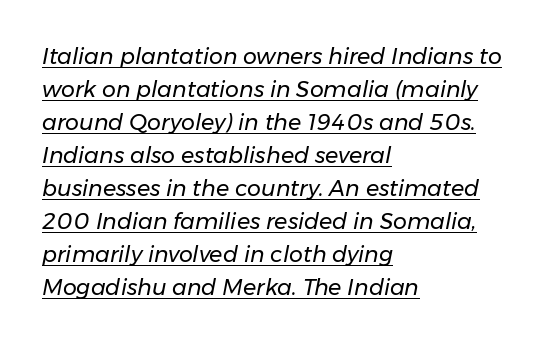
Somebody hit Ctrl+U on this one — the words are underlined. When letters slant like this, we call the style italic. Does the leading feel generous? No, just average. Characters follow at the spacing the type designer built in. Alignment: flush left. Stroke thickness stays within the range of a standard reading face or lighter.
